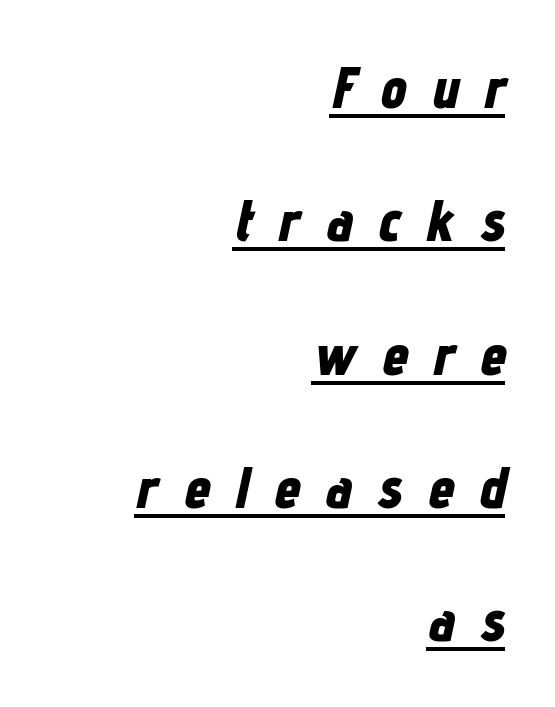
Q: Is the text bold? A: Yes.
Q: Is the text italic (slanted)? A: Yes, it leans right by about 12 degrees.
Q: Is the text underlined? A: Yes.
Q: How is the paragraph aligned? A: Right-aligned.
Q: Is the spacing between letters normal or unusually wide? A: Unusually wide.
Q: Is the spacing between lines tight, normal or loose? A: Loose.
Q: Width (condensed, normal, or wide)? A: Condensed.
Q: Stroke contrast? A: Low.
Q: x-height? A: Medium.
Q: Monospaced? A: No.
